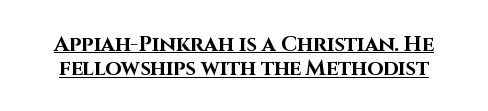
Designer's note — italics off, roman on. These lines keep a tight, regular rhythm from letter to letter. In terms of weight, the rendering is a true, heavy bold. The words here are underlined.
